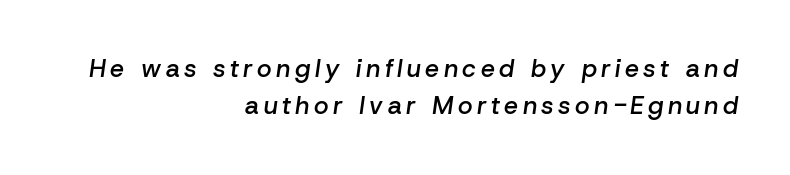
Q: Is the text bold? A: Semi-bold.
Q: Is the text italic (slanted)? A: Yes, it leans right by about 8 degrees.
Q: Is the text underlined? A: No.
Q: How is the paragraph aligned? A: Right-aligned.
Q: Is the spacing between lines tight, normal or loose? A: Normal.
